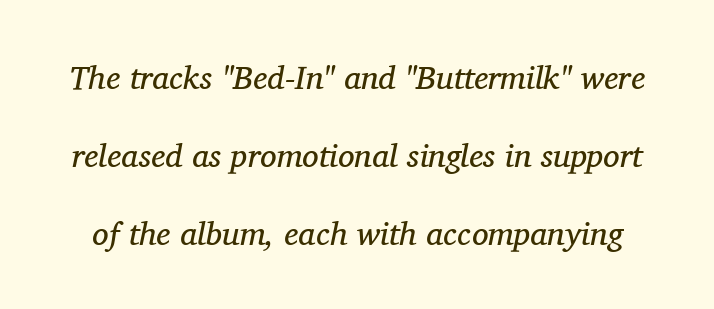
The image shows 33 px regular-weight serif type, italic (leaning right); set loose line spacing (2.36x), normal letter spacing, not underlined; medium stroke contrast and a medium x-height.
